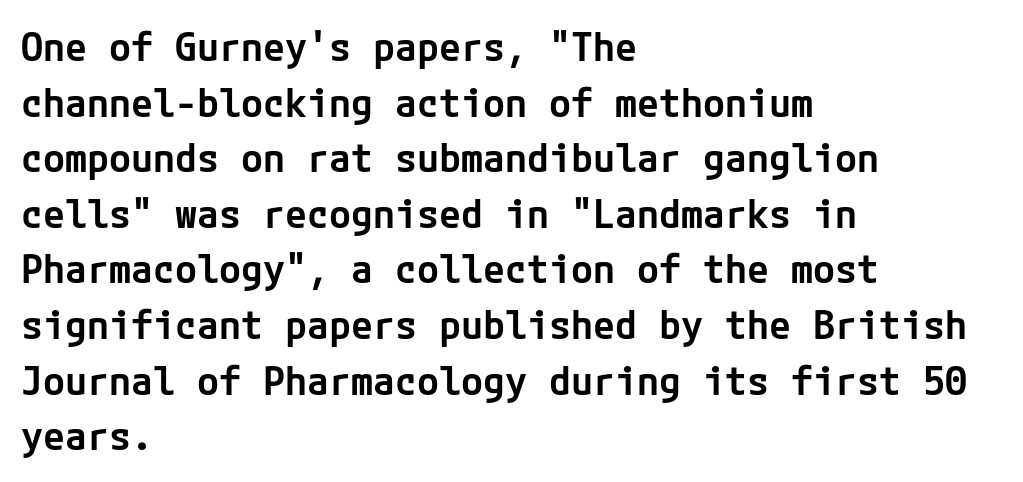
The image shows 40 px semibold sans-serif type, upright; set left-aligned, normal line spacing (1.39x), normal letter spacing, not underlined; low stroke contrast and a medium x-height.
